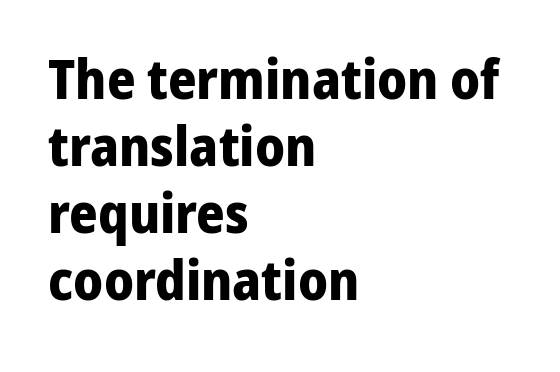
The letters stand upright; this is a roman face. Stroke thickness is high; the sample reads as a true bold. Beneath every word, the page is bare. The type is set solid horizontally, with unmodified tracking. Do the characters align in a grid? No, the font is proportional. Does the type have serifs? No, each stem ends abruptly.
